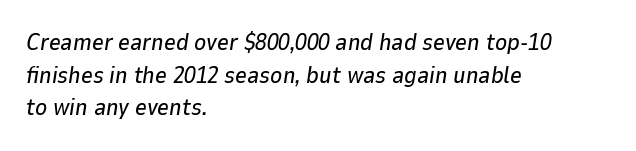
{"italic": "yes", "lean": "right", "slant_degrees": 9, "underline": "no", "align": "left", "line_spacing": "normal", "line_spacing_ratio": 1.42, "letter_spacing": "normal", "letter_spacing_em": 0.0, "glyph_px": 23}
